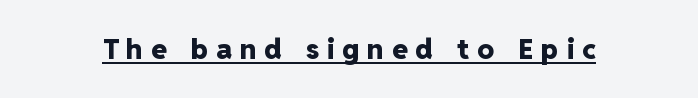
{"serif": "no", "italic": "no", "bold": "yes", "weight": "heavy", "width": "normal", "stroke_contrast": "low", "x_height": "medium", "monospaced": "no", "underline": "yes", "letter_spacing": "wide", "letter_spacing_em": 0.29, "glyph_px": 28}
